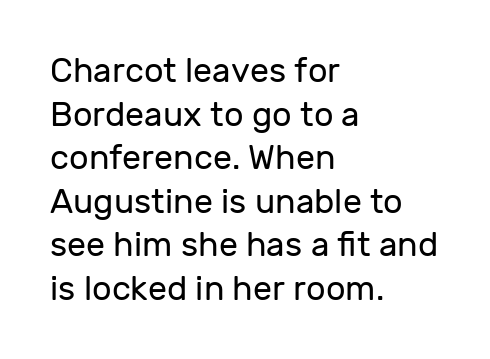
The image shows 34 px regular-weight sans-serif type, upright; set left-aligned, normal line spacing (1.28x), normal letter spacing, not underlined; low stroke contrast and a medium x-height.
